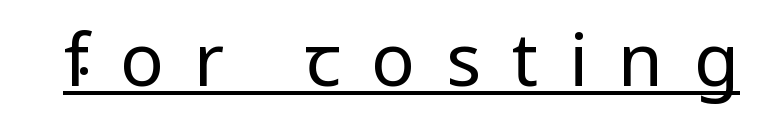
Q: Is the text bold? A: No.
Q: Is the text italic (slanted)? A: No, it is upright.
Q: Is the typeface a serif or a sans-serif typeface? A: Sans-serif.
Q: Is the text underlined? A: Yes.
Q: Is the spacing between letters normal or unusually wide? A: Unusually wide.
Q: Width (condensed, normal, or wide)? A: Normal.
Q: Stroke contrast? A: Low.
Q: x-height? A: Medium.
Q: Monospaced? A: No.
